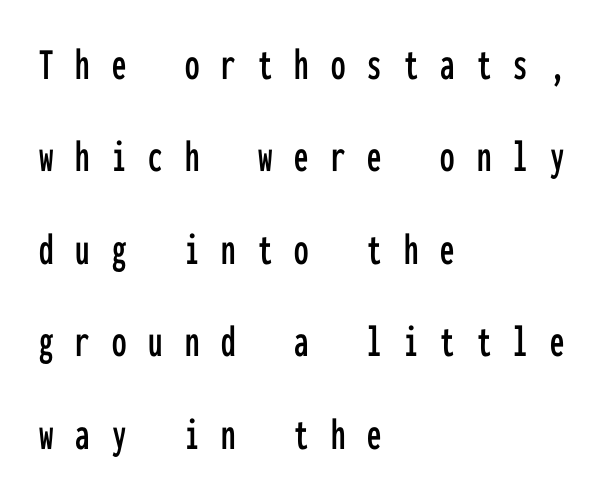
The image shows 46 px condensed sans-serif type, upright, monospaced; set left-aligned, loose line spacing (2.01x), unusually wide letter spacing (+0.48 em), not underlined; low stroke contrast and a medium x-height.
